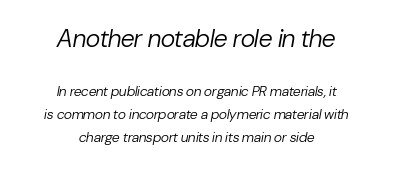
The image shows 25 px text type, italic (leaning right); set centered, normal line spacing (1.62x), normal letter spacing, not underlined; the first (top) block is 1.79x larger.
